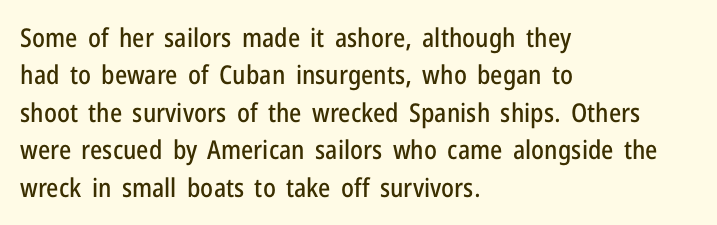
A typesetter would call this zero additional tracking. The string is rendered with underlining switched off. Reading down the block, your eye returns to a fixed left position each line. The lines sit at an ordinary, default distance from one another.
